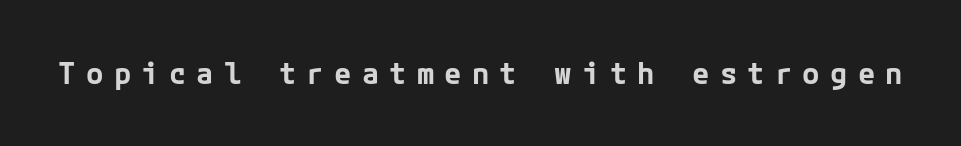
This sample uses a sans-serif face. Check under the words: just untouched page. Words appear elongated and porous because spacing is wide. Pretty heavy lettering here — definitely bold.
